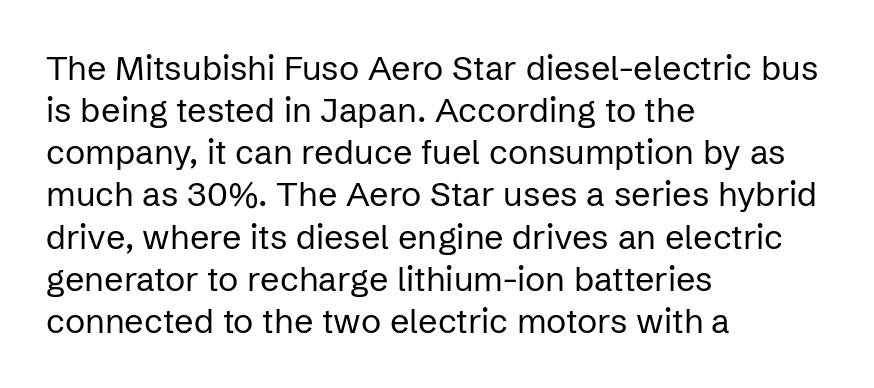
Q: Is the text bold? A: No.
Q: Is the text italic (slanted)? A: No, it is upright.
Q: Is the typeface a serif or a sans-serif typeface? A: Sans-serif.
Q: Is the text underlined? A: No.
Q: How is the paragraph aligned? A: Left-aligned.
Q: Is the spacing between letters normal or unusually wide? A: Normal.
Q: Width (condensed, normal, or wide)? A: Normal.
Q: Stroke contrast? A: Low.
Q: x-height? A: Medium.
Q: Monospaced? A: No.
